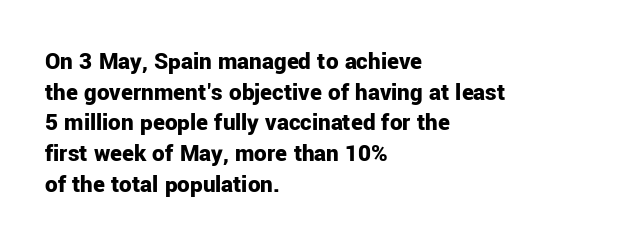
Q: Is the text bold? A: Yes.
Q: Is the text italic (slanted)? A: No, it is upright.
Q: Is the text underlined? A: No.
Q: How is the paragraph aligned? A: Left-aligned.
Q: Is the spacing between letters normal or unusually wide? A: Normal.
